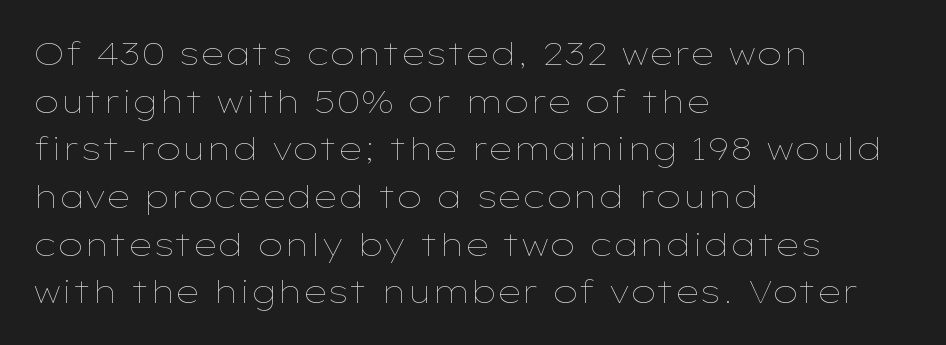
The rows are spaced the way most documents space them. Caption: multi-line text, flush left, ragged right. Characters remain perfectly vertical along every line. On a weight scale, this lands at 450 or below. Letters rest on an invisible, unmarked baseline.
